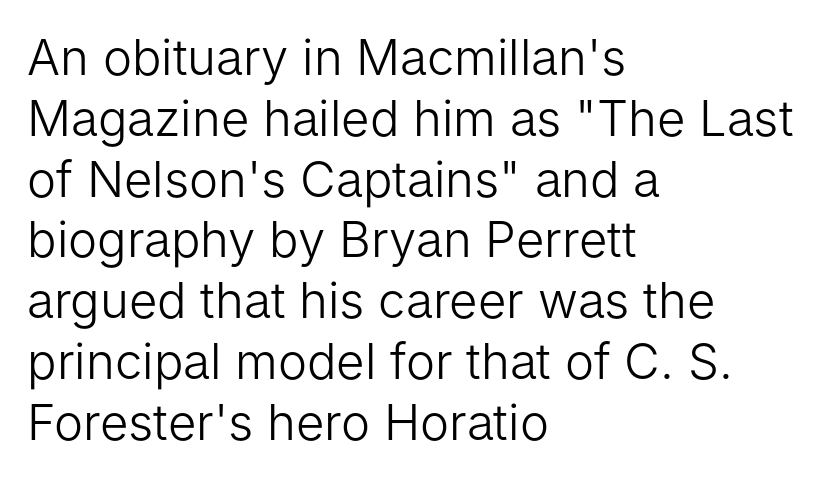
Q: Is the text bold? A: No.
Q: Is the text italic (slanted)? A: No, it is upright.
Q: Is the typeface a serif or a sans-serif typeface? A: Sans-serif.
Q: Is the text underlined? A: No.
Q: How is the paragraph aligned? A: Left-aligned.
Q: Is the spacing between letters normal or unusually wide? A: Normal.
Q: Width (condensed, normal, or wide)? A: Normal.
Q: Stroke contrast? A: Low.
Q: x-height? A: Medium.
Q: Monospaced? A: No.
